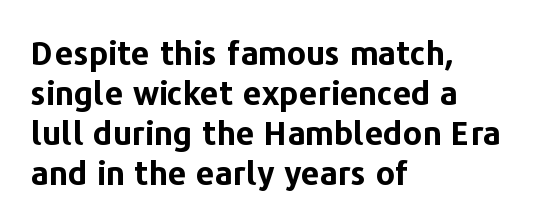
Q: Is the text bold? A: Yes.
Q: Is the text italic (slanted)? A: No, it is upright.
Q: Is the typeface a serif or a sans-serif typeface? A: Sans-serif.
Q: Is the text underlined? A: No.
Q: How is the paragraph aligned? A: Left-aligned.
Q: Is the spacing between letters normal or unusually wide? A: Normal.
Q: Width (condensed, normal, or wide)? A: Normal.
Q: Stroke contrast? A: Low.
Q: x-height? A: Medium.
Q: Monospaced? A: No.
